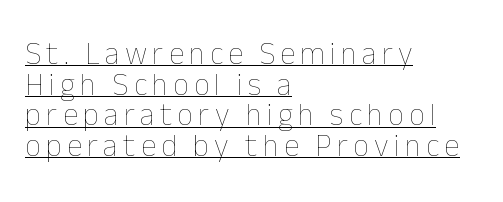
{"italic": "no", "bold": "no", "weight": "thin", "width": "normal", "stroke_contrast": "low", "x_height": "medium", "monospaced": "no", "underline": "yes", "align": "left", "line_spacing": "tight", "line_spacing_ratio": 0.99, "glyph_px": 31}
